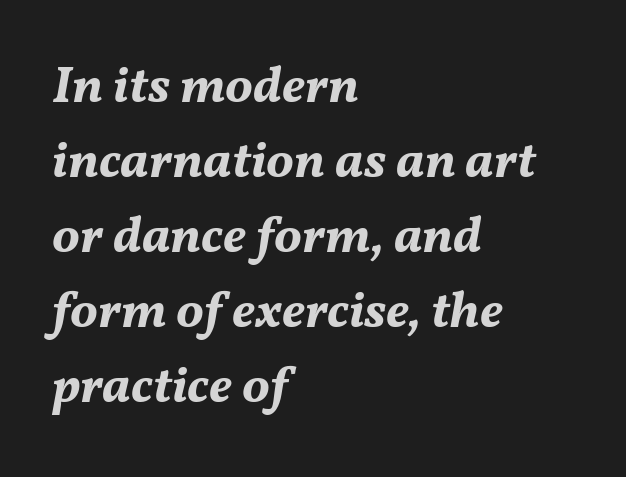
{"italic": "yes", "lean": "right", "slant_degrees": 11, "bold": "yes", "weight": "bold", "width": "normal", "stroke_contrast": "medium", "x_height": "medium", "monospaced": "no", "underline": "no", "align": "left", "line_spacing": "normal", "line_spacing_ratio": 1.44, "letter_spacing": "normal", "letter_spacing_em": 0.0, "glyph_px": 52}
